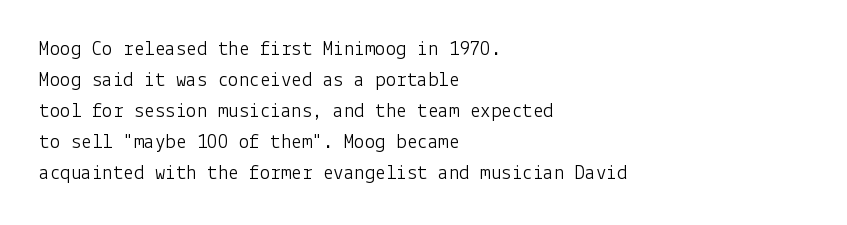
No chunkiness to these letters — they're not bold. The area under the type is left untouched. This rendering uses left alignment, leaving the right contour irregular. The font's upright variant was chosen for this text. Compared with typical body copy, the letter spacing here is the same.
